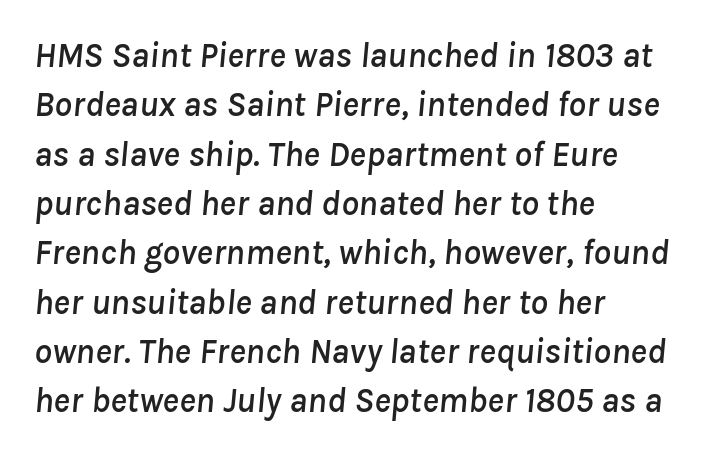
This sample has the flowing, uneven cadence of proportional lettering. This sample uses an oblique cut, with every glyph tilted off the vertical. Notice how descenders clear the ascenders below comfortably — that's standard leading. Spacing between characters is what you'd get straight out of the box. Type without underlining.
